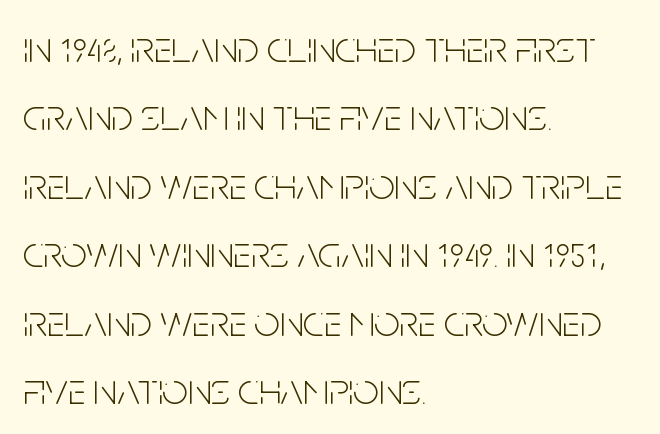
Q: Is the text bold? A: No.
Q: Is the text italic (slanted)? A: No, it is upright.
Q: Is the typeface a serif or a sans-serif typeface? A: Sans-serif.
Q: Is the text underlined? A: No.
Q: How is the paragraph aligned? A: Left-aligned.
Q: Is the spacing between letters normal or unusually wide? A: Normal.
Q: Is the spacing between lines tight, normal or loose? A: Normal.
Q: Width (condensed, normal, or wide)? A: Condensed.
Q: Stroke contrast? A: Low.
Q: x-height? A: Large.
Q: Monospaced? A: No.
